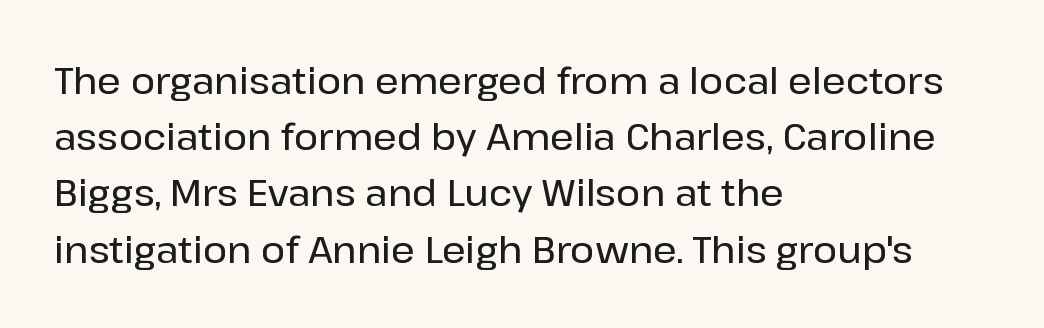
Q: Is the text italic (slanted)? A: No, it is upright.
Q: Is the typeface a serif or a sans-serif typeface? A: Sans-serif.
Q: Is the text underlined? A: No.
Q: How is the paragraph aligned? A: Left-aligned.
Q: Is the spacing between letters normal or unusually wide? A: Normal.
Q: Is the spacing between lines tight, normal or loose? A: Normal.
Q: Width (condensed, normal, or wide)? A: Normal.
Q: Stroke contrast? A: Low.
Q: x-height? A: Medium.
Q: Monospaced? A: No.
